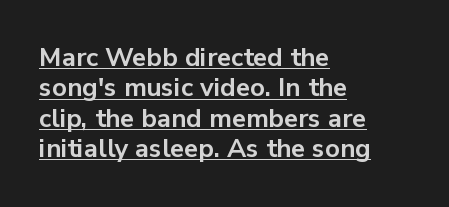
Q: Is the text bold? A: Yes.
Q: Is the text italic (slanted)? A: No, it is upright.
Q: Is the text underlined? A: Yes.
Q: How is the paragraph aligned? A: Left-aligned.
Q: Is the spacing between letters normal or unusually wide? A: Normal.
